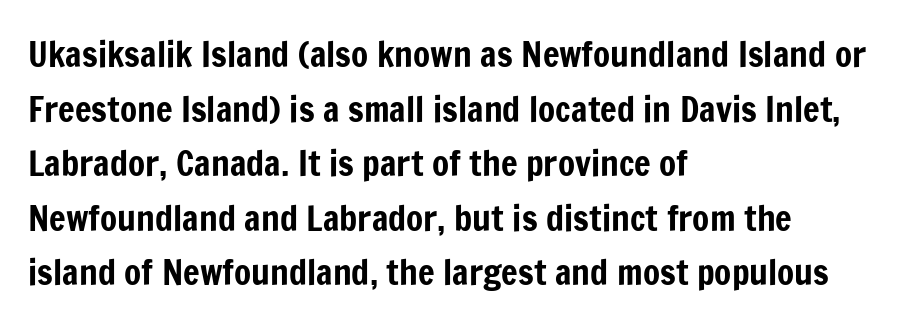
Spacing verdict: proportional, widths tailored to each character. Is there much room between lines? A standard amount, neither cramped nor airy. Line starts are locked; line ends wander. Descenders are the only things crossing below the line. It's the straight-up-and-down kind of type. Default kerning and tracking; the words read as compact shapes.
